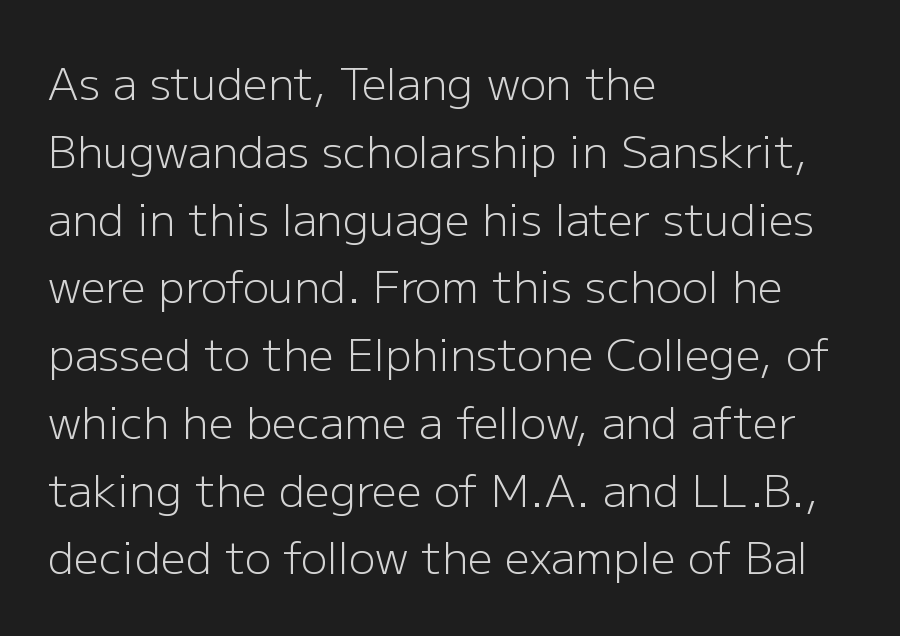
The image shows 44 px light sans-serif type, upright; set left-aligned, normal line spacing (1.54x), normal letter spacing, not underlined; low stroke contrast and a medium x-height.
